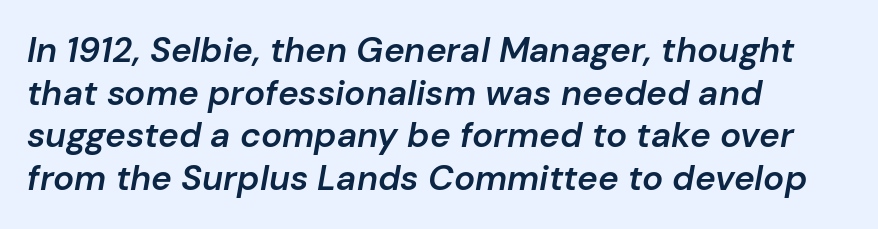
The image shows 35 px semibold type, italic (leaning right); set left-aligned, line spacing 1.22x, normal letter spacing, not underlined; low stroke contrast and a medium x-height.
